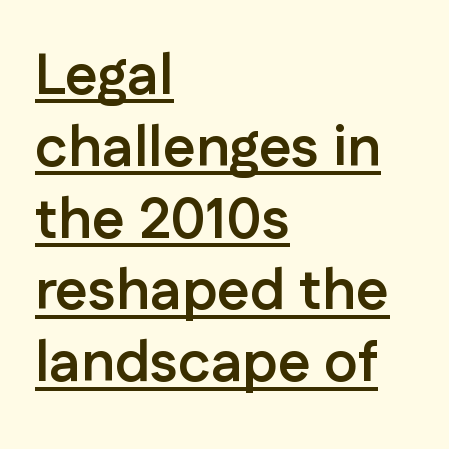
The image shows 57 px semibold sans-serif type, upright; set left-aligned, normal line spacing (1.26x), normal letter spacing, underlined; low stroke contrast and a medium x-height.
